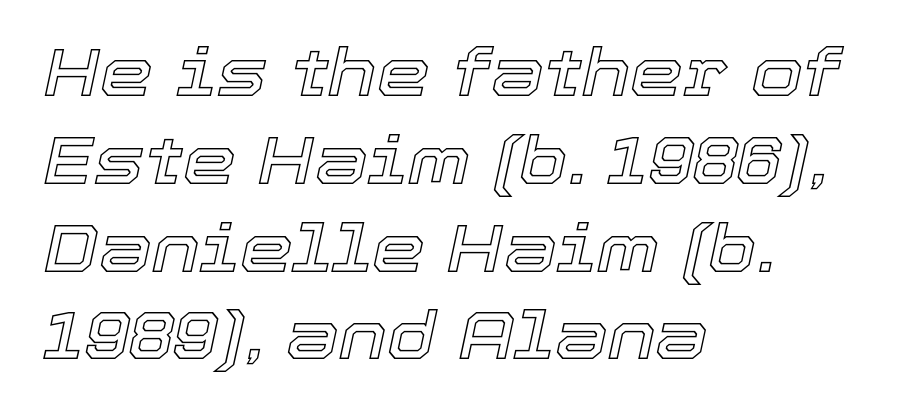
Spacing between characters is what you'd get straight out of the box. Leading matches the norm, producing a regular column. Slanted lettering throughout. The rag falls on the right side of this text block.
